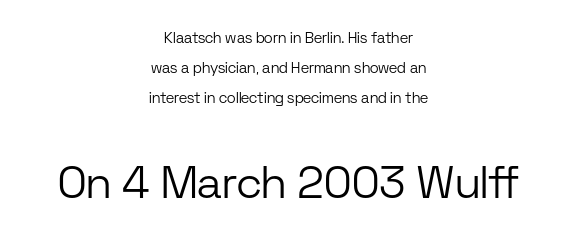
Q: Is the text bold? A: No.
Q: Is the text italic (slanted)? A: No, it is upright.
Q: Is the typeface a serif or a sans-serif typeface? A: Sans-serif.
Q: Is the text underlined? A: No.
Q: How is the paragraph aligned? A: Centered.
Q: Is the spacing between letters normal or unusually wide? A: Normal.
Q: Is the spacing between lines tight, normal or loose? A: Loose.
Q: Which block of text is set in a larger size, the first (top) or the second (bottom)? A: The second (bottom) one.
Q: Width (condensed, normal, or wide)? A: Normal.
Q: Stroke contrast? A: Low.
Q: x-height? A: Medium.
Q: Monospaced? A: No.
